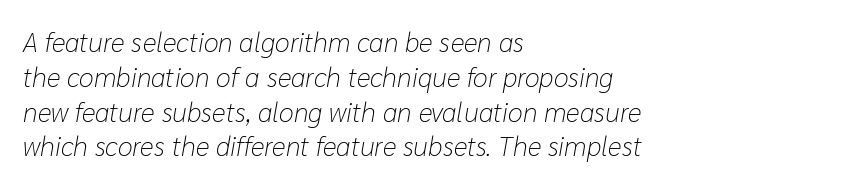
Just letters on the line, the space beneath them empty. Rendered with sloped, italic letterforms. Between one letter and the next there's only the usual sliver of space. Stroke thickness stays within the range of a standard reading face or lighter. The block of text has a typical density, with ordinary space between rows. The lines in this sample share a left origin and differ only in where they stop.
